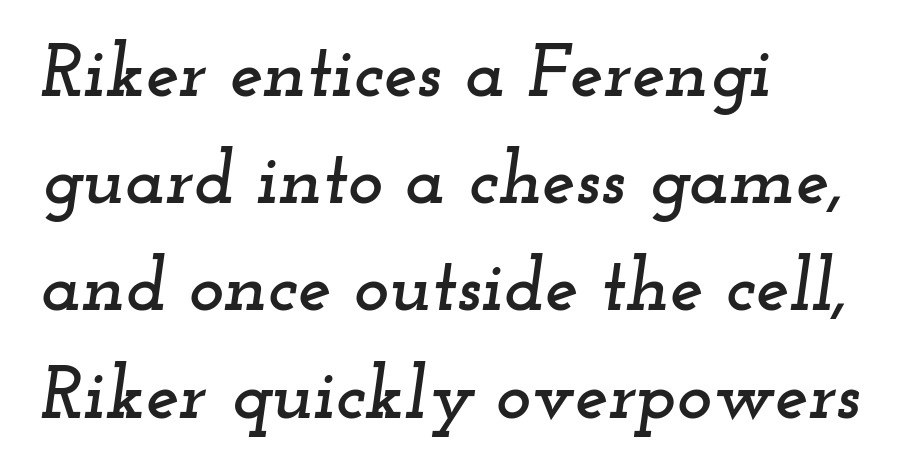
The image shows 75 px wide serif type, italic (leaning right); set left-aligned, normal line spacing (1.43x), normal letter spacing, not underlined; low stroke contrast and a small x-height.
